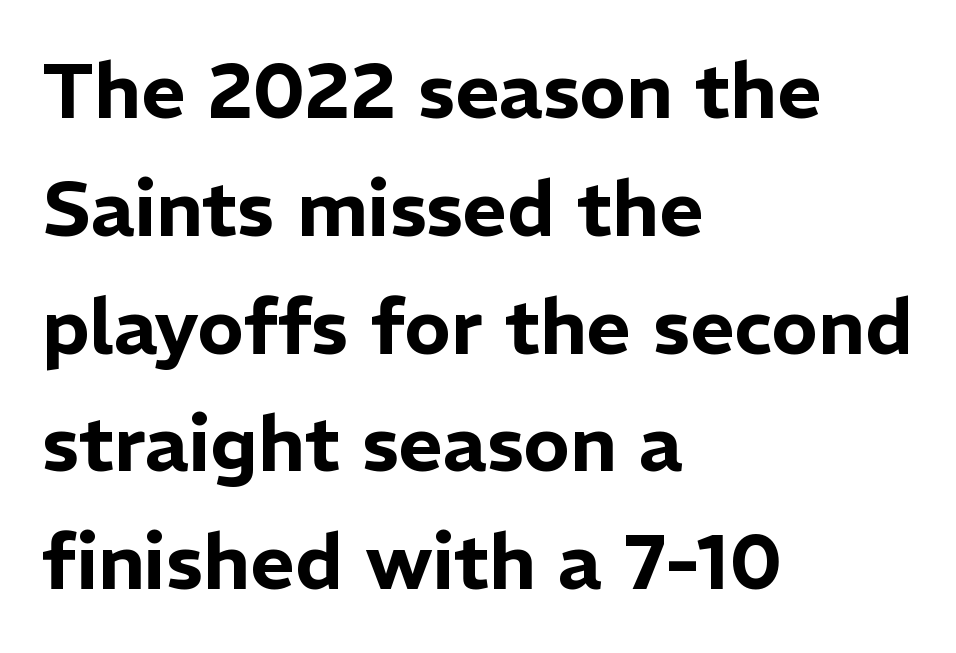
Q: Is the text italic (slanted)? A: No, it is upright.
Q: Is the typeface a serif or a sans-serif typeface? A: Sans-serif.
Q: Is the text underlined? A: No.
Q: How is the paragraph aligned? A: Left-aligned.
Q: Is the spacing between letters normal or unusually wide? A: Normal.
Q: Is the spacing between lines tight, normal or loose? A: Normal.
Q: Width (condensed, normal, or wide)? A: Normal.
Q: Stroke contrast? A: Low.
Q: x-height? A: Medium.
Q: Monospaced? A: No.
